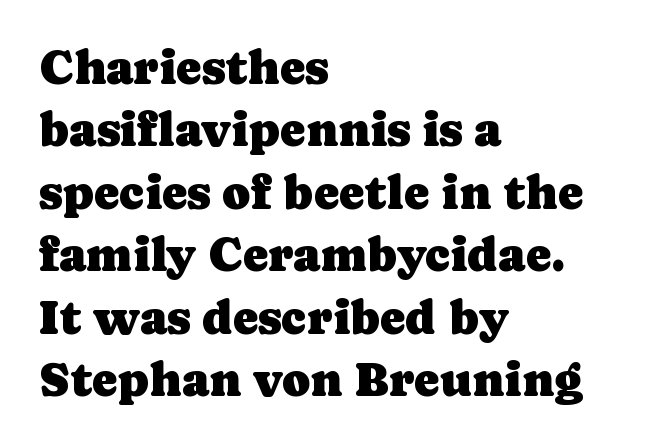
Q: Is the text italic (slanted)? A: No, it is upright.
Q: Is the typeface a serif or a sans-serif typeface? A: Serif.
Q: Is the text underlined? A: No.
Q: How is the paragraph aligned? A: Left-aligned.
Q: Is the spacing between letters normal or unusually wide? A: Normal.
Q: Is the spacing between lines tight, normal or loose? A: Normal.
Q: Width (condensed, normal, or wide)? A: Normal.
Q: Stroke contrast? A: Low.
Q: x-height? A: Medium.
Q: Monospaced? A: No.
